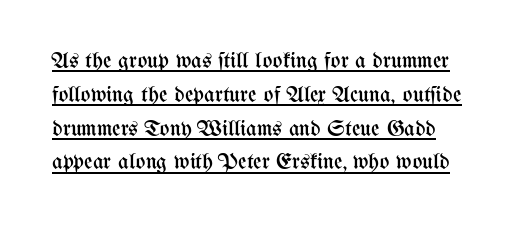
Students, note that the glyphs here touch the page at normal intervals. The lettering stays uniformly vertical, giving the passage a roman look. The words here are underlined. No chunkiness to these letters — they're not bold. In terms of leading, this rendering sits right in the middle.
